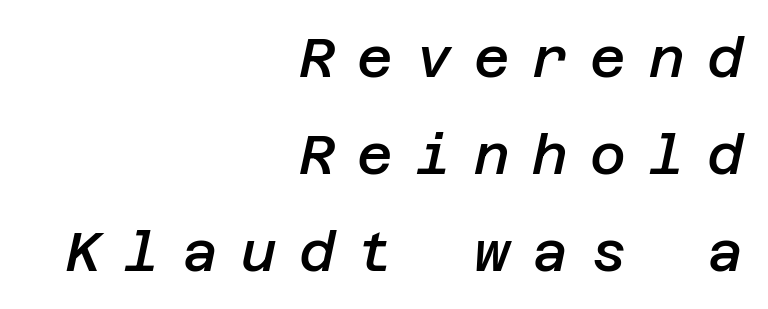
The image shows 55 px semibold type, italic (leaning right); set right-aligned, line spacing 1.76x, unusually wide letter spacing (+0.41 em), not underlined; low stroke contrast and a large x-height.
